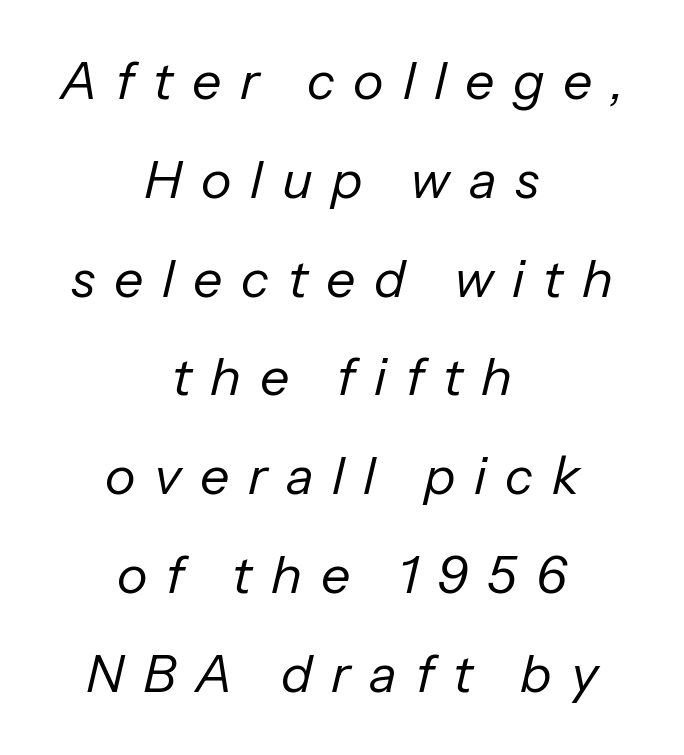
Q: Is the text bold? A: No.
Q: Is the text italic (slanted)? A: Yes, it leans right by about 13 degrees.
Q: Is the text underlined? A: No.
Q: How is the paragraph aligned? A: Centered.
Q: Is the spacing between letters normal or unusually wide? A: Unusually wide.
Q: Is the spacing between lines tight, normal or loose? A: Loose.
Q: Width (condensed, normal, or wide)? A: Normal.
Q: Stroke contrast? A: Low.
Q: x-height? A: Medium.
Q: Monospaced? A: No.
